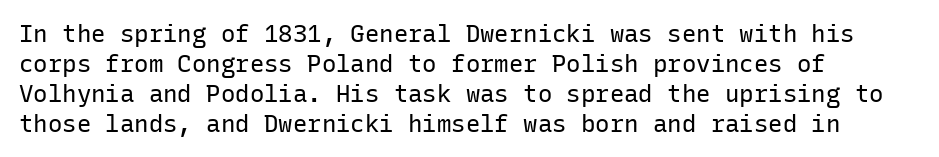
Q: Is the text bold? A: No.
Q: Is the text italic (slanted)? A: No, it is upright.
Q: Is the text underlined? A: No.
Q: How is the paragraph aligned? A: Left-aligned.
Q: Is the spacing between letters normal or unusually wide? A: Normal.
Q: Is the spacing between lines tight, normal or loose? A: Normal.
